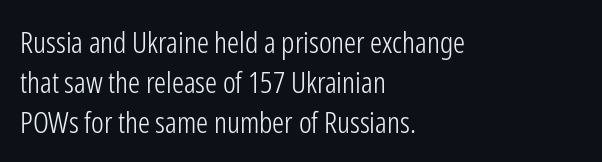
Caption: multi-line text, flush left, ragged right. The designer went with a sans here, leaving each stem footless. The designer left line spacing at the default. A quiet, ordinary-to-light weight characterises the typeface. The passage shown is not underscored anywhere. The passage shown is typed in a proportional face where columns would drift.
